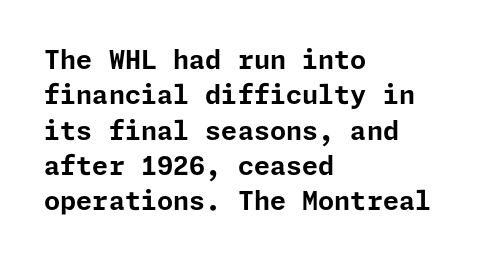
The image shows 26 px bold type, upright; set left-aligned, normal line spacing (1.36x), normal letter spacing, not underlined.
